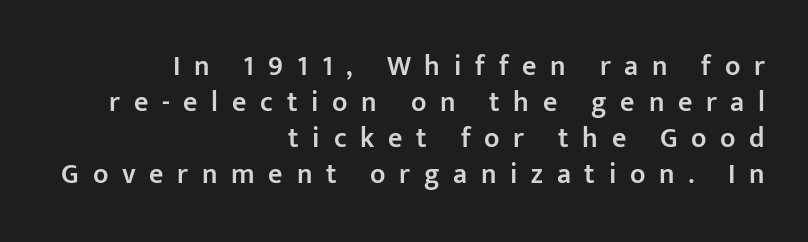
The image shows 28 px semibold sans-serif type, upright; set right-aligned, normal line spacing (1.29x), unusually wide letter spacing (+0.49 em), not underlined; low stroke contrast and a medium x-height.
